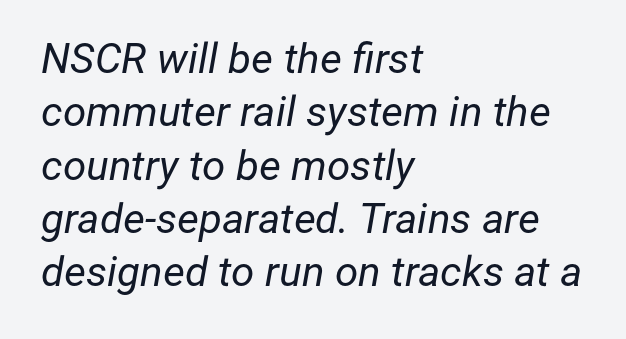
Is the type slanted? Yes — the strokes lean at a clear angle. A typesetter would call this proportional, since set widths differ per character. The foot of each line stays bare and open. Honestly, the letter spacing is just normal — you wouldn't notice it.
